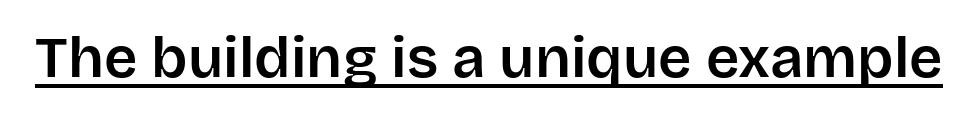
{"serif": "no", "italic": "no", "width": "normal", "stroke_contrast": "low", "x_height": "large", "monospaced": "no", "underline": "yes", "letter_spacing": "normal", "letter_spacing_em": 0.0, "glyph_px": 58}
